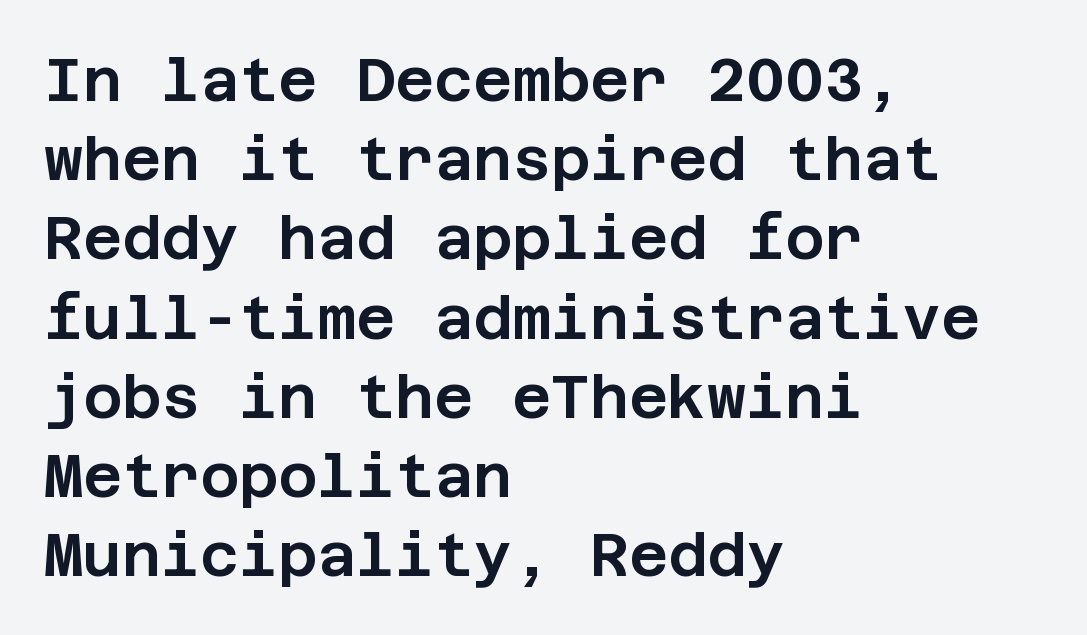
{"serif": "no", "italic": "no", "width": "normal", "stroke_contrast": "low", "x_height": "large", "underline": "no", "align": "left", "line_spacing": "normal", "line_spacing_ratio": 1.32, "letter_spacing": "normal", "letter_spacing_em": 0.0, "glyph_px": 60}
